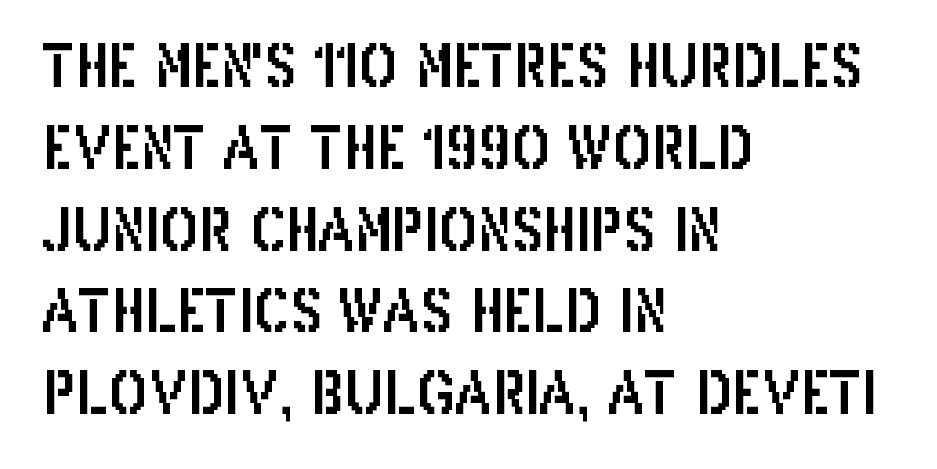
Q: Is the text italic (slanted)? A: No, it is upright.
Q: Is the typeface a serif or a sans-serif typeface? A: Sans-serif.
Q: Is the text underlined? A: No.
Q: How is the paragraph aligned? A: Left-aligned.
Q: Is the spacing between letters normal or unusually wide? A: Normal.
Q: Is the spacing between lines tight, normal or loose? A: Normal.
Q: Width (condensed, normal, or wide)? A: Condensed.
Q: Stroke contrast? A: Low.
Q: x-height? A: Large.
Q: Monospaced? A: No.
